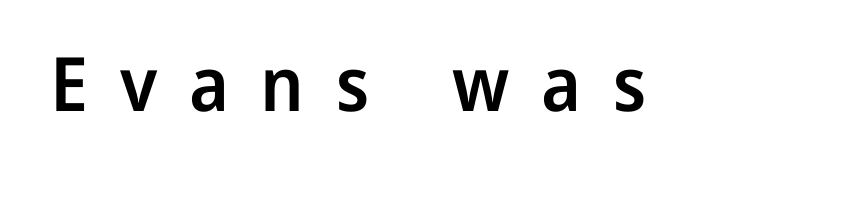
Q: Is the text bold? A: Semi-bold.
Q: Is the text italic (slanted)? A: No, it is upright.
Q: Is the typeface a serif or a sans-serif typeface? A: Sans-serif.
Q: Is the text underlined? A: No.
Q: Is the spacing between letters normal or unusually wide? A: Unusually wide.
Q: Width (condensed, normal, or wide)? A: Normal.
Q: Stroke contrast? A: Low.
Q: x-height? A: Medium.
Q: Monospaced? A: No.
